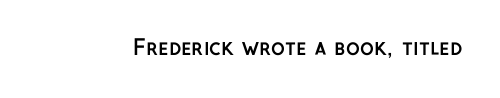
The letterforms sit shoulder to shoulder at normal distance. These lines were composed using upright roman letters. Check the space under the baseline: it is left empty. The sample has been set heavy, in full bold.
